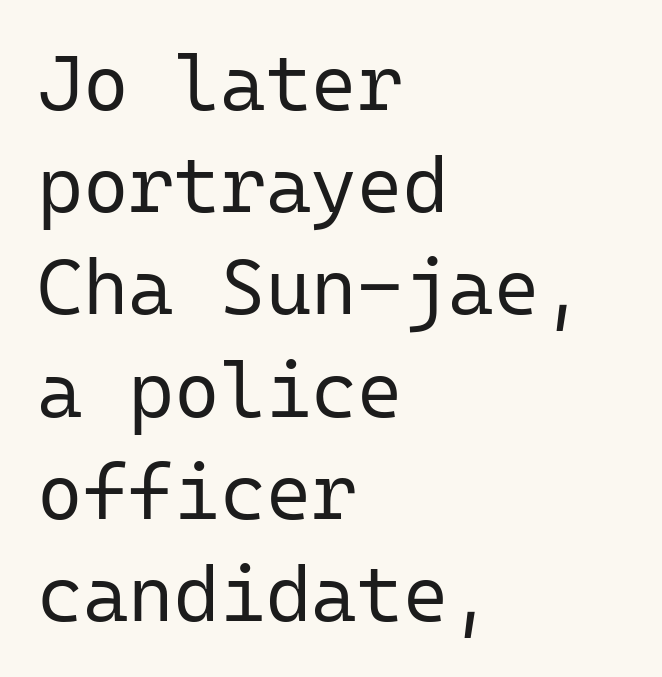
Is this a sans? Yes — the strokes have no serifs. The strokes carry an ordinary text weight at most. Honestly, the row spacing looks completely unremarkable. Letter spacing: default.
